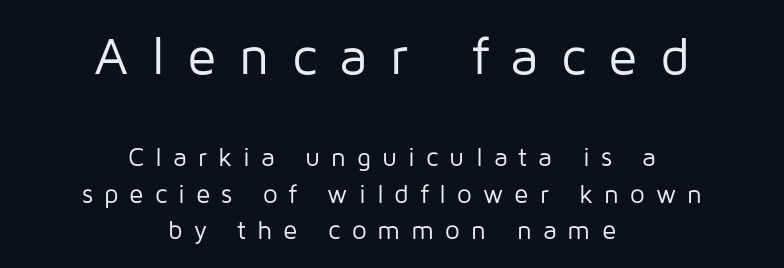
{"serif": "no", "italic": "no", "bold": "no", "weight": "regular", "width": "normal", "stroke_contrast": "low", "x_height": "medium", "monospaced": "no", "underline": "no", "align": "center", "line_spacing": "normal", "line_spacing_ratio": 1.42, "letter_spacing": "wide", "letter_spacing_em": 0.42, "larger_block": "first", "size_ratio": 2.04, "glyph_px": 53}
